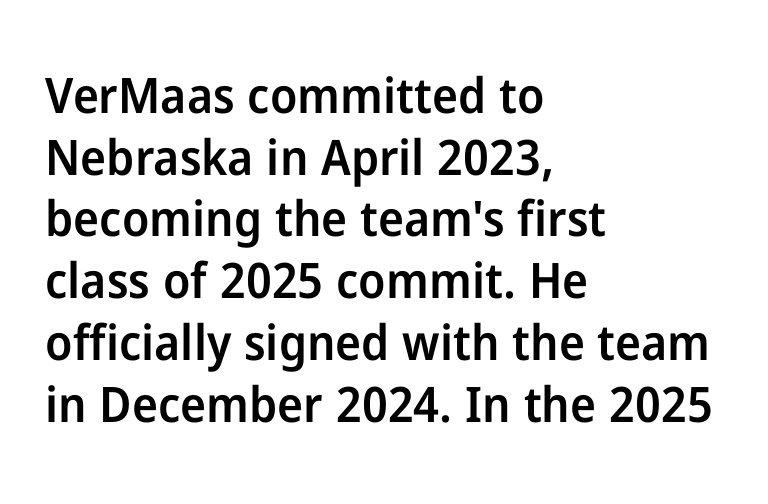
Posture: upright roman. This rendering uses left alignment, leaving the right contour irregular. The vertical gap from one line to the next is medium. Emphasis by weight is partial: semibold.
